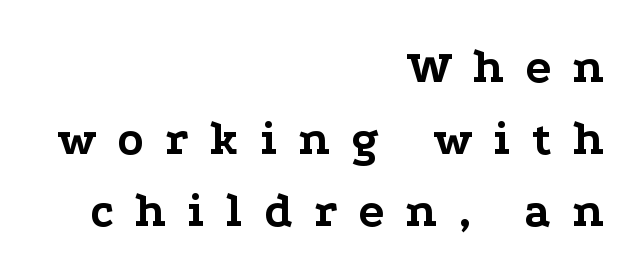
Line spacing here is normal. Is this a fixed-width face? No — the glyphs have proportional, varying widths. Letterform terminals end in serifs throughout the passage. You could only call the tracking loose — the letters float apart. Is the type bold? Yes — the strokes are clearly thick and heavy.
